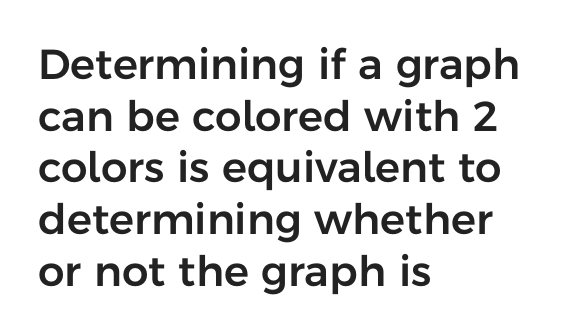
Q: Is the text italic (slanted)? A: No, it is upright.
Q: Is the typeface a serif or a sans-serif typeface? A: Sans-serif.
Q: Is the text underlined? A: No.
Q: How is the paragraph aligned? A: Left-aligned.
Q: Is the spacing between letters normal or unusually wide? A: Normal.
Q: Width (condensed, normal, or wide)? A: Normal.
Q: Stroke contrast? A: Low.
Q: x-height? A: Medium.
Q: Monospaced? A: No.
